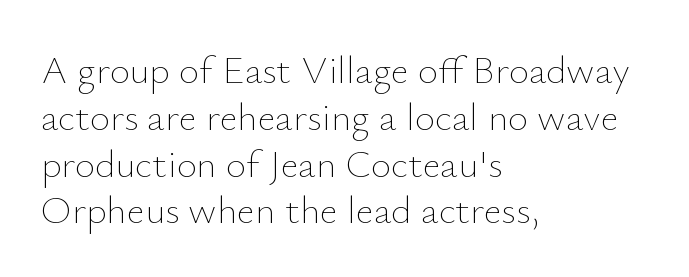
{"italic": "no", "bold": "no", "weight": "thin", "width": "normal", "stroke_contrast": "low", "x_height": "small", "monospaced": "no", "underline": "no", "align": "left", "line_spacing_ratio": 1.2, "letter_spacing": "normal", "letter_spacing_em": 0.0, "glyph_px": 39}
